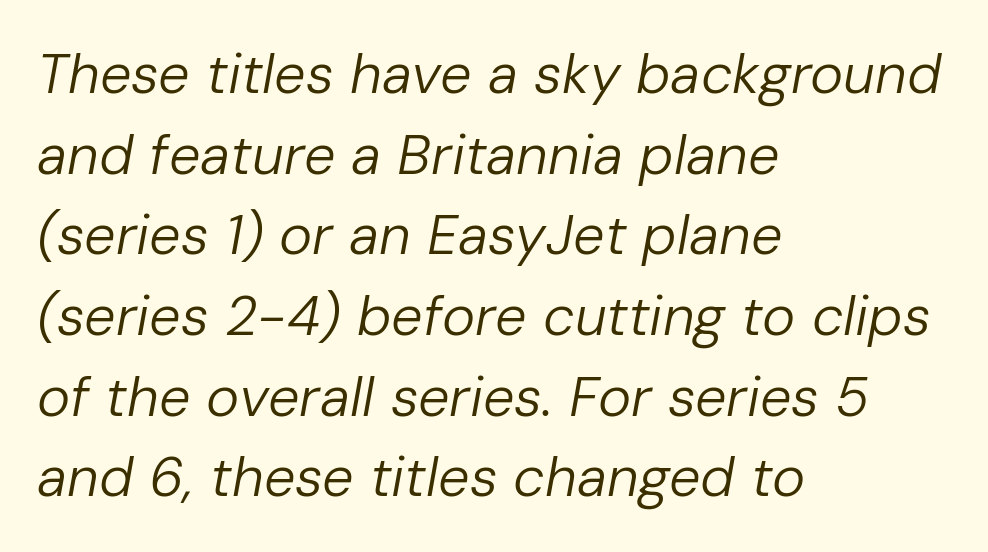
{"italic": "yes", "lean": "right", "slant_degrees": 10, "bold": "no", "weight": "regular", "width": "normal", "stroke_contrast": "low", "x_height": "medium", "monospaced": "no", "underline": "no", "align": "left", "line_spacing": "normal", "line_spacing_ratio": 1.44, "letter_spacing": "normal", "letter_spacing_em": 0.0, "glyph_px": 56}
